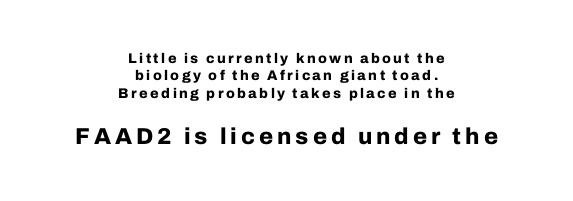
The lettering holds an erect, upright posture throughout. Descenders hang freely into open space. The face used here appears at its bigger size in the lower chunk. Each glyph is drawn with heavy, bold strokes. This rendering uses center alignment, leaving both contours irregular but symmetric.
